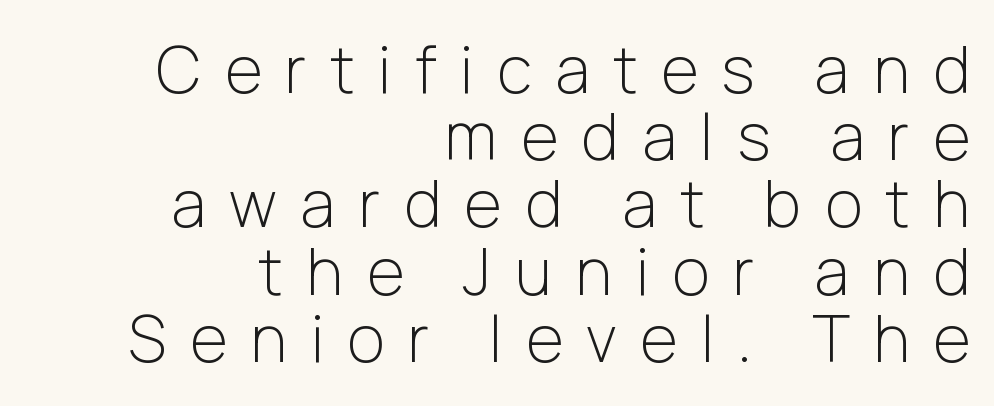
{"serif": "no", "italic": "no", "bold": "no", "weight": "light", "width": "normal", "stroke_contrast": "low", "x_height": "medium", "monospaced": "no", "underline": "no", "align": "right", "line_spacing": "tight", "line_spacing_ratio": 1.05, "letter_spacing": "wide", "letter_spacing_em": 0.37, "glyph_px": 64}
